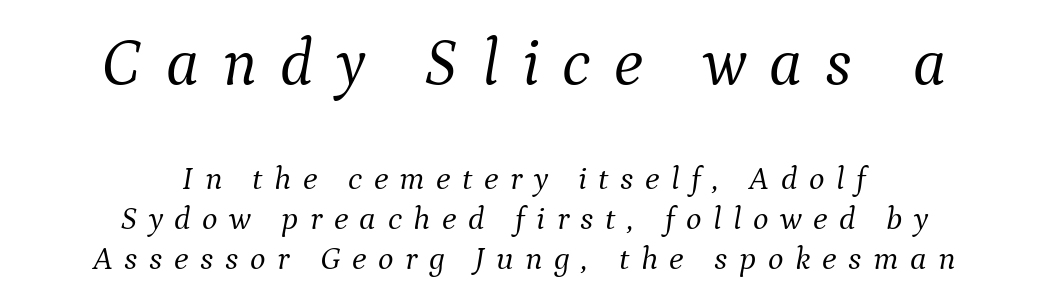
The image shows 66 px light serif type, italic (leaning right); set centered, line spacing 1.21x, unusually wide letter spacing (+0.35 em), not underlined; the first (top) block is 2.0x larger; medium stroke contrast and a medium x-height.
